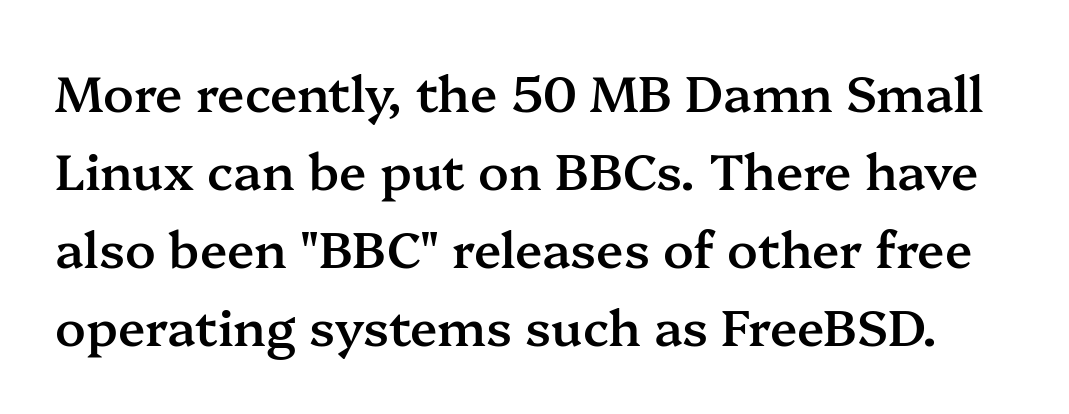
{"serif": "yes", "italic": "no", "bold": "semi", "weight": "semibold", "width": "normal", "stroke_contrast": "medium", "x_height": "medium", "monospaced": "no", "underline": "no", "line_spacing": "normal", "line_spacing_ratio": 1.56, "letter_spacing": "normal", "letter_spacing_em": 0.0, "glyph_px": 50}
